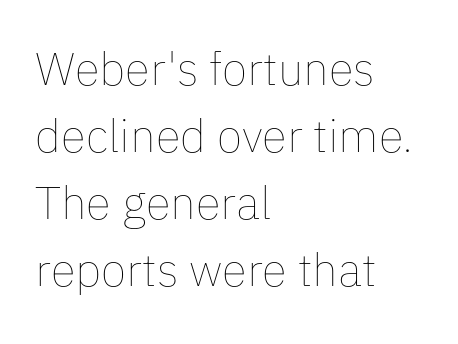
Spacing verdict: proportional, widths tailored to each character. The space between consecutive lines is moderate. The line texture is even and compact thanks to regular tracking. A bare baseline throughout the passage. Horizontally, the lines are justified to the leading edge only. The typesetting does not lean heavy: it is not bold.
